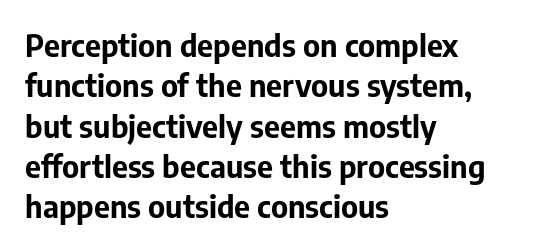
Stroke thickness is high; the sample reads as a true bold. Here the designer chose a conventional face with non-uniform glyph widths. Each line starts at the same left margin while the right side varies. The typeface chosen for these lines omits serifs. Normally led — the rows are evenly, conventionally spaced. Ascenders rise straight up at ninety degrees.
